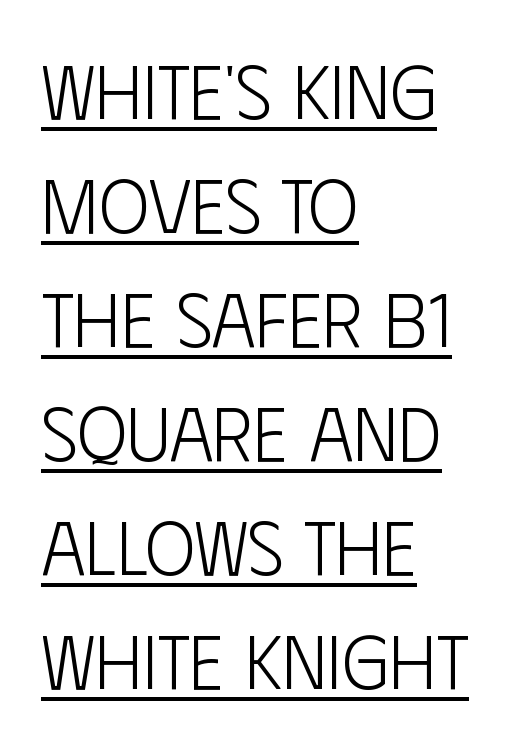
Font category for this specimen: sans-serif. Rows of type keep a routine distance in the vertical direction. The paragraph has a hard left edge and a soft right edge. Each letter keeps its own natural width here, so spacing adapts to shape.
